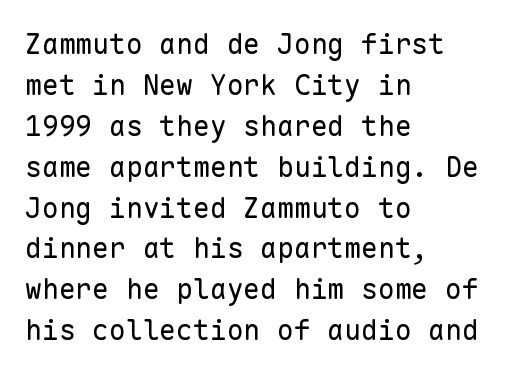
The designer left line spacing at the default. Students, note that the glyphs here touch the page at normal intervals. Weight: regular or lighter. Compared with a centered layout, this one pins lines to the left instead. Tall strokes in this sample are plumb rather than angled.
